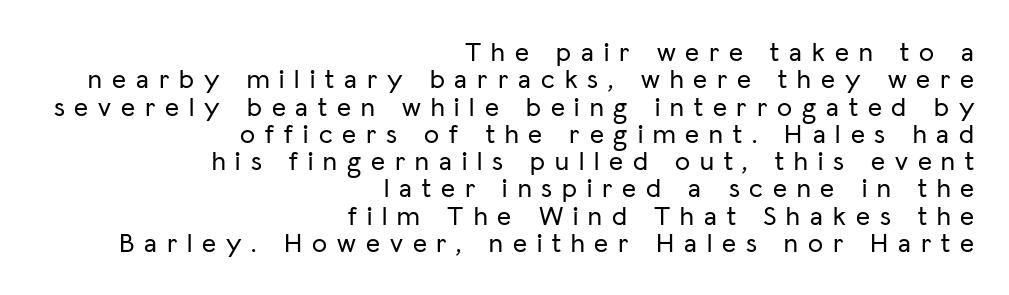
Q: Is the text italic (slanted)? A: No, it is upright.
Q: Is the text underlined? A: No.
Q: How is the paragraph aligned? A: Right-aligned.
Q: Is the spacing between letters normal or unusually wide? A: Unusually wide.
Q: Is the spacing between lines tight, normal or loose? A: Tight.
